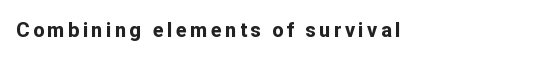
The image shows 20 px bold type, upright; set not underlined.
